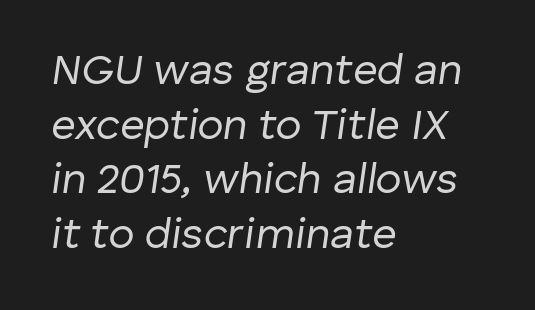
{"italic": "yes", "lean": "right", "slant_degrees": 8, "bold": "no", "weight": "regular", "width": "normal", "stroke_contrast": "low", "x_height": "medium", "monospaced": "no", "underline": "no", "align": "left", "line_spacing": "normal", "line_spacing_ratio": 1.27, "letter_spacing": "normal", "letter_spacing_em": 0.0, "glyph_px": 43}
